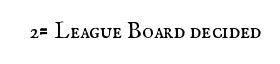
The image shows 22 px text type, upright; set normal letter spacing, not underlined.
